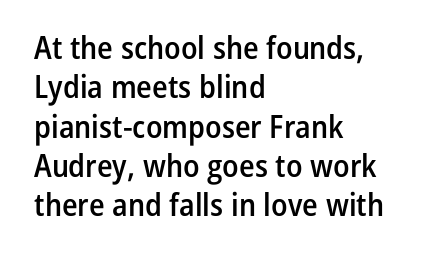
The image shows 32 px semibold, condensed sans-serif type, upright; set left-aligned, line spacing 1.23x, normal letter spacing, not underlined; low stroke contrast and a medium x-height.
